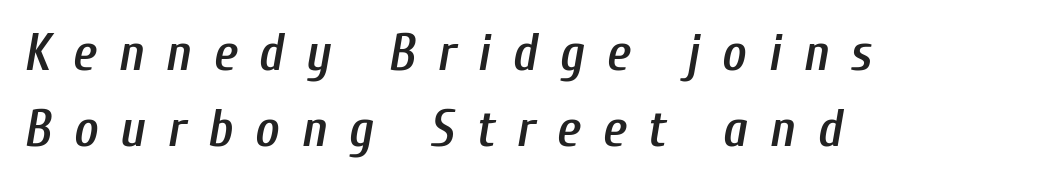
The passage shown is typed in a proportional face where columns would drift. Any mark beneath the type? The region is blank. Does the copy run flush right? No — it runs flush left. The font's italic variant was chosen for this text. The font is running at a semibold setting, under full bold.
